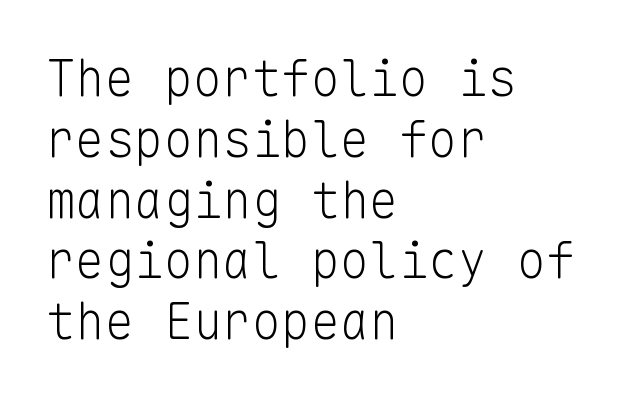
Alignment: flush left. Tracking value appears to be zero — textbook default spacing. Underlining? Definitely not there. Italic: no, the glyphs are upright roman. The letters look calm and open, with moderate or lighter stems.
